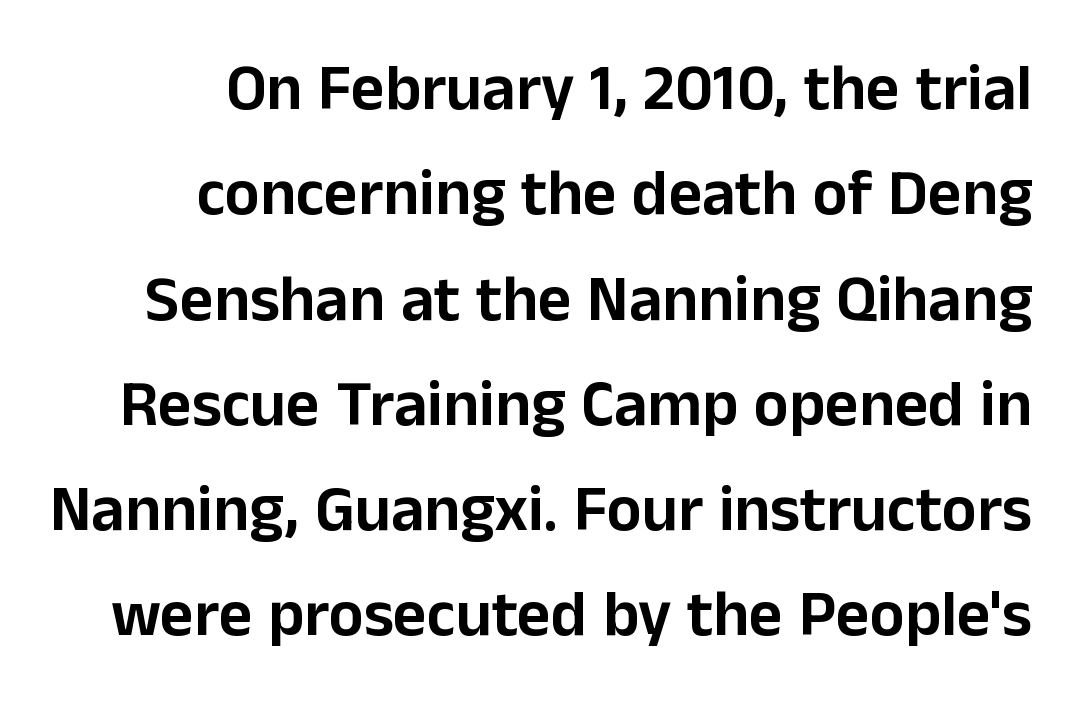
The image shows 65 px sans-serif type, upright; set right-aligned, normal line spacing (1.62x), normal letter spacing, not underlined; low stroke contrast and a medium x-height.
